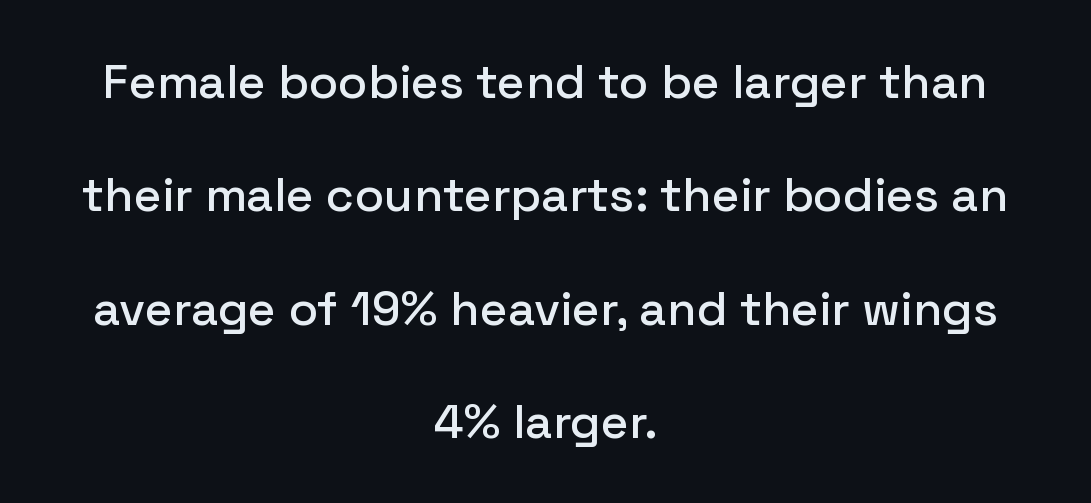
{"serif": "no", "italic": "no", "width": "normal", "stroke_contrast": "low", "x_height": "medium", "monospaced": "no", "underline": "no", "align": "center", "line_spacing": "loose", "line_spacing_ratio": 2.36, "letter_spacing": "normal", "letter_spacing_em": 0.0, "glyph_px": 48}
